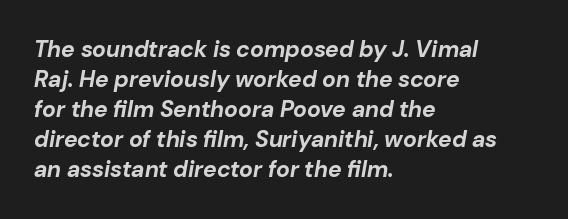
The image shows 23 px bold type, italic (leaning right); set left-aligned, normal line spacing (1.3x), normal letter spacing, not underlined.
